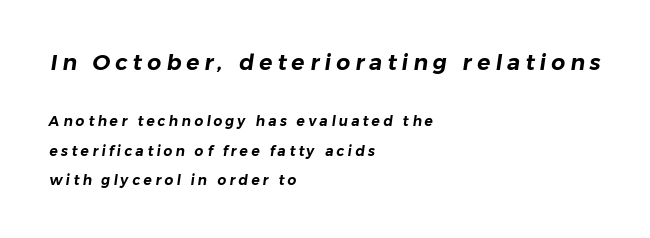
The upper block of text is set noticeably larger than the block beneath it. The setting favours the left margin, as ordinary paragraphs usually do. Just letters on the line, the space beneath them empty. Line spacing here is loose. The line texture is sparse and dotted thanks to wide tracking.
